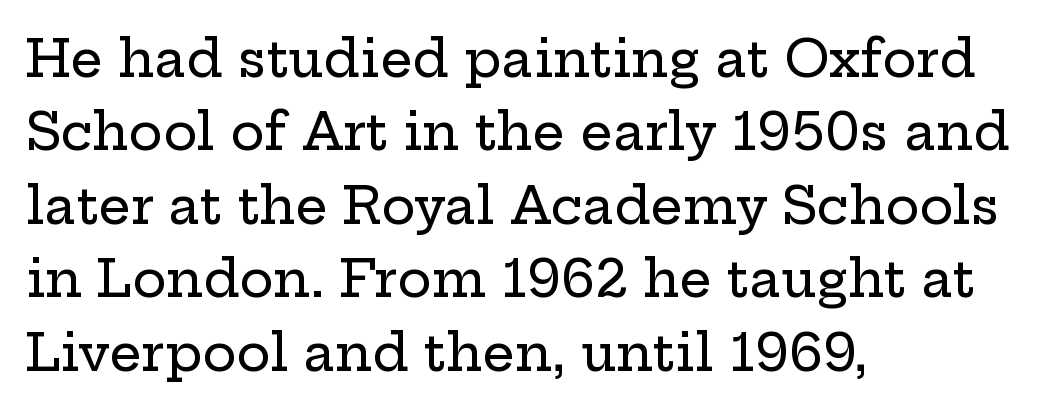
Character widths vary here, with narrow letters taking less room than wide ones. This is serif lettering, the kind often seen in printed books. Whoever set this chose a conventional vertical rhythm. Posture: vertical.
